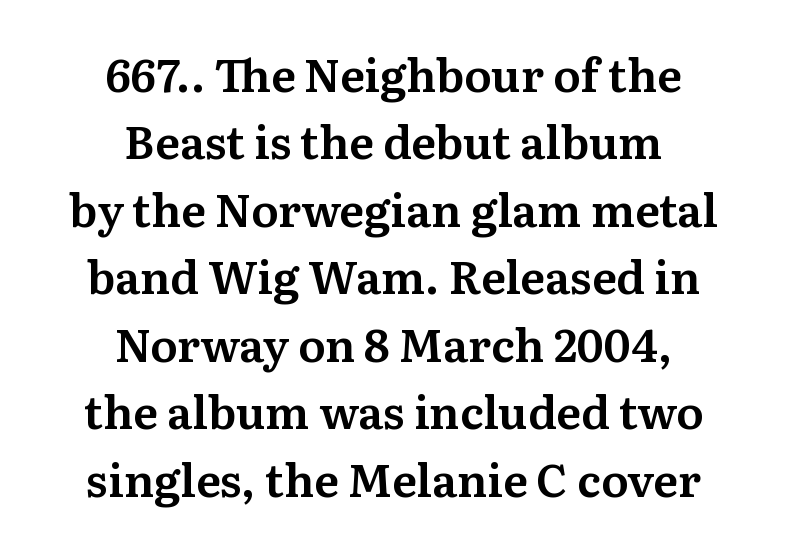
You can tell from the footed stems that serif type was used. The baseline area is clear. The tracking reads as untouched default to a designer's eye. In terms of leading, this rendering sits right in the middle. In CSS terms this would be text-align: center. Do the characters align in a grid? No, the font is proportional.
